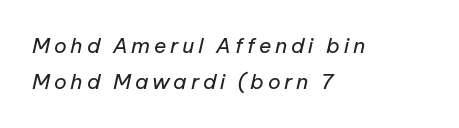
Q: Is the text bold? A: No.
Q: Is the text italic (slanted)? A: Yes, it leans right by about 12 degrees.
Q: Is the text underlined? A: No.
Q: How is the paragraph aligned? A: Left-aligned.
